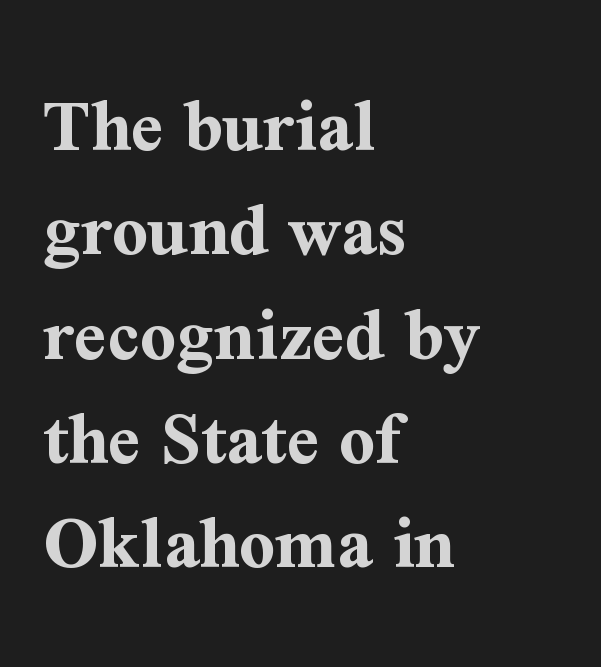
The image shows 79 px bold serif type, upright; set left-aligned, normal line spacing (1.32x), normal letter spacing, not underlined; medium stroke contrast and a medium x-height.
